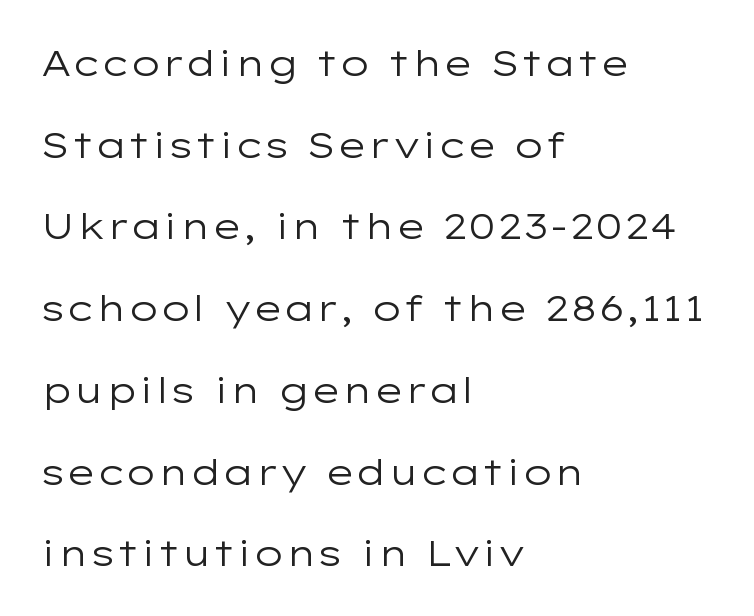
Caption: multi-line text, flush left, ragged right. Tall strokes in this sample are plumb rather than angled. The font sits on the lighter half of the weight spectrum, regular included. Do the characters align in a grid? No, the font is proportional. Is the letter spacing exaggerated? No — it looks like the ordinary default.
